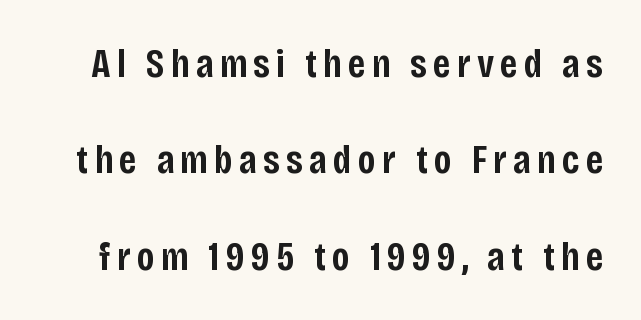
One glance says open: line gaps are wider than usual. The glyphs in this specimen are sans serif. Type without underlining. I'd describe the lettering as semibold — firm but not a full bold. Spacing verdict: proportional, widths tailored to each character. Posture: upright roman.
